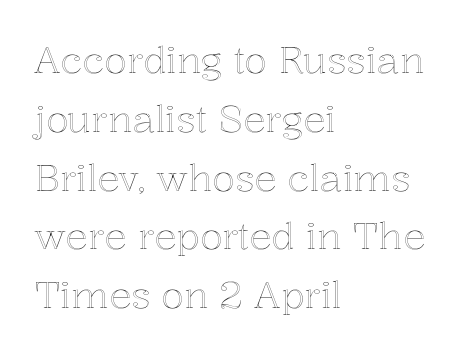
{"italic": "no", "width": "normal", "x_height": "medium", "monospaced": "no", "underline": "no", "align": "left", "line_spacing": "normal", "line_spacing_ratio": 1.59, "letter_spacing": "normal", "letter_spacing_em": 0.0, "glyph_px": 37}
